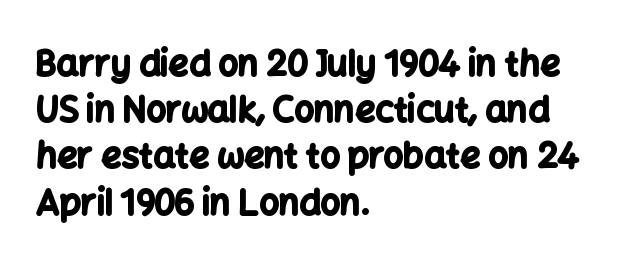
Q: Is the text bold? A: Yes.
Q: Is the text italic (slanted)? A: No, it is upright.
Q: Is the typeface a serif or a sans-serif typeface? A: Sans-serif.
Q: Is the text underlined? A: No.
Q: How is the paragraph aligned? A: Left-aligned.
Q: Is the spacing between letters normal or unusually wide? A: Normal.
Q: Is the spacing between lines tight, normal or loose? A: Normal.
Q: Width (condensed, normal, or wide)? A: Normal.
Q: Stroke contrast? A: Low.
Q: x-height? A: Medium.
Q: Monospaced? A: No.
